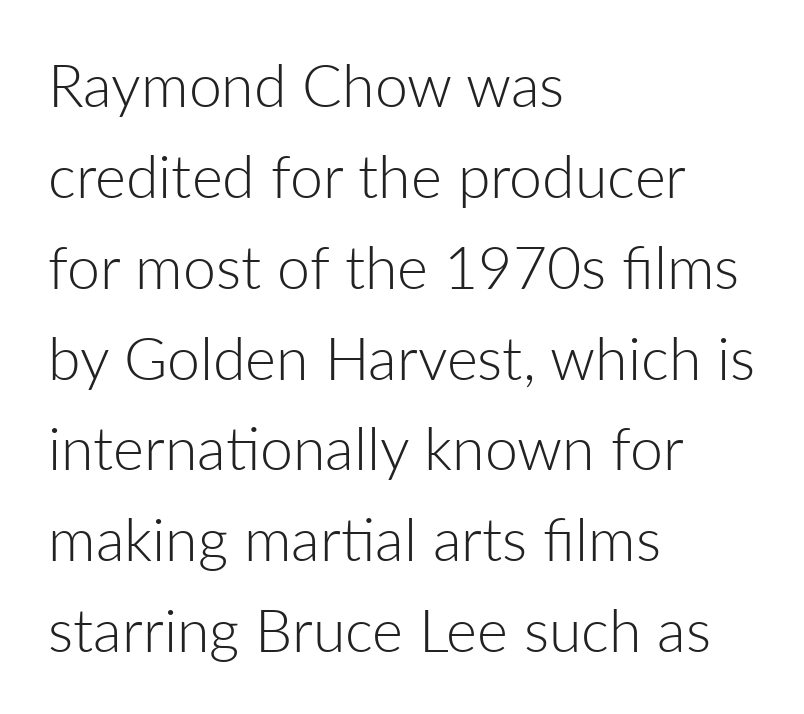
The image shows 59 px light sans-serif type, upright; set left-aligned, normal line spacing (1.54x), normal letter spacing, not underlined; low stroke contrast and a medium x-height.
